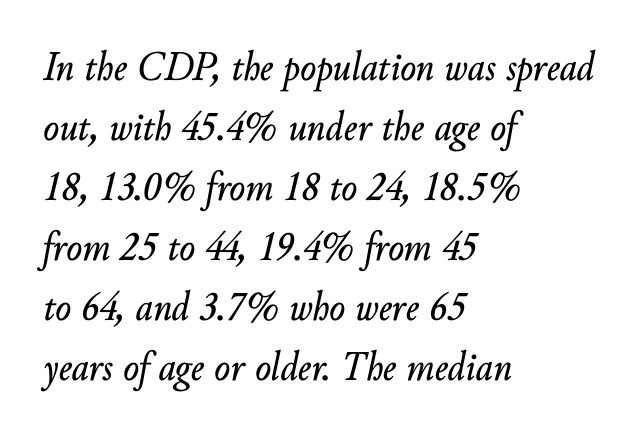
The rendering uses natural spacing where letterforms have individual widths. Any mark beneath the type? The region is blank. Compared with a centered layout, this one pins lines to the left instead. Notice how the stems are inclined rather than vertical — that's the hallmark of italics. Honestly, the letter spacing is just normal — you wouldn't notice it. The space between consecutive lines is moderate.
